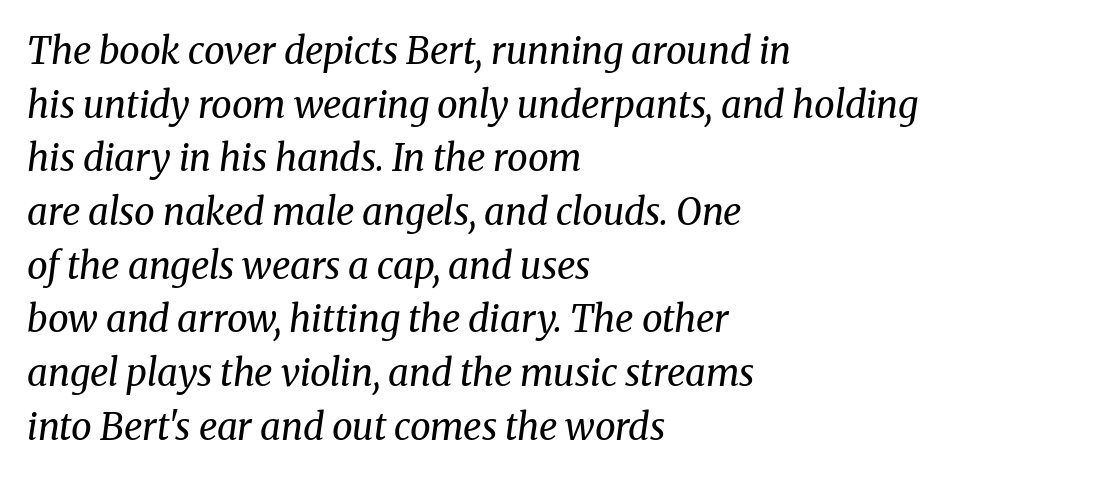
The image shows 37 px regular-weight serif type, italic (leaning right); set left-aligned, normal line spacing (1.45x), normal letter spacing, not underlined; medium stroke contrast and a medium x-height.
